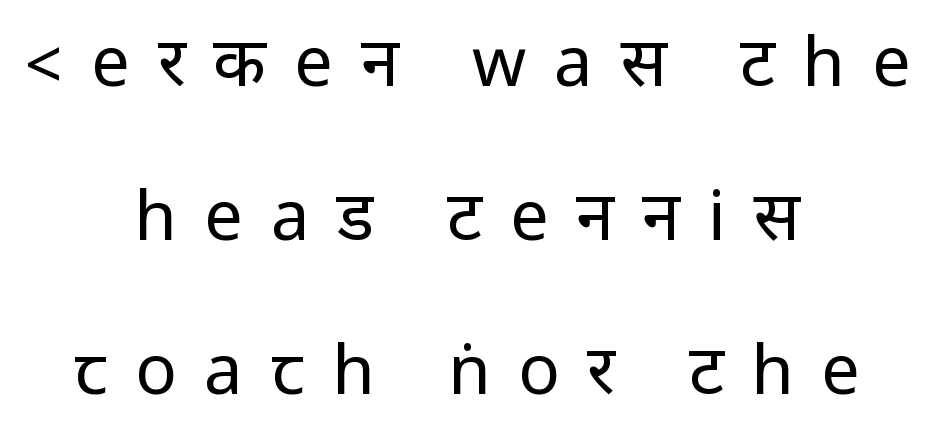
The image shows 69 px regular-weight, condensed sans-serif type, upright; set centered, loose line spacing (2.23x), unusually wide letter spacing (+0.4 em), not underlined; low stroke contrast.
